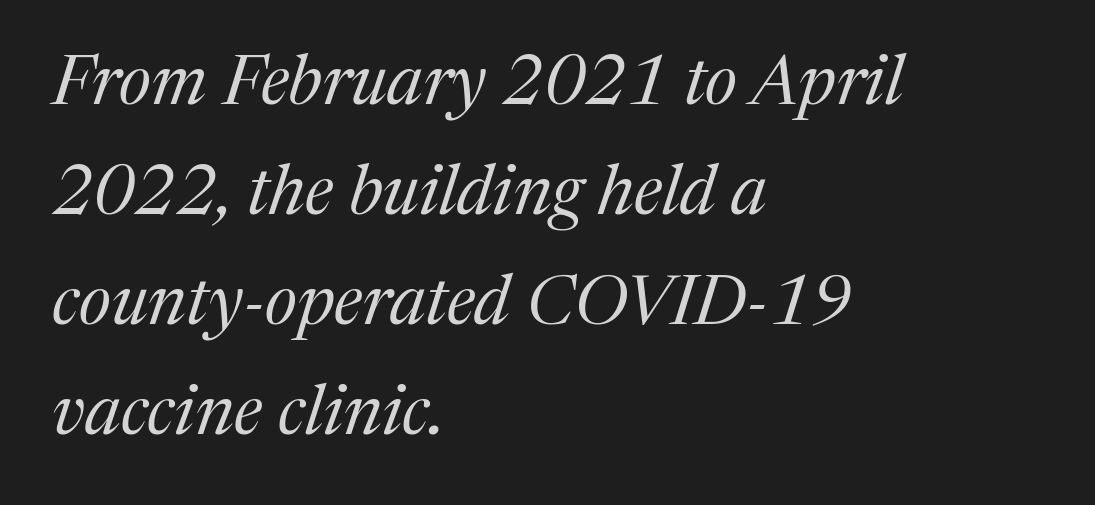
Q: Is the text bold? A: No.
Q: Is the text italic (slanted)? A: Yes, it leans right by about 17 degrees.
Q: Is the typeface a serif or a sans-serif typeface? A: Serif.
Q: Is the text underlined? A: No.
Q: How is the paragraph aligned? A: Left-aligned.
Q: Is the spacing between letters normal or unusually wide? A: Normal.
Q: Is the spacing between lines tight, normal or loose? A: Normal.
Q: Width (condensed, normal, or wide)? A: Normal.
Q: Stroke contrast? A: Medium.
Q: x-height? A: Medium.
Q: Monospaced? A: No.
